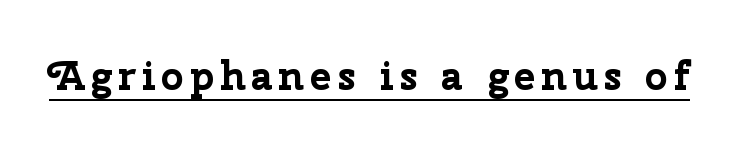
Q: Is the text bold? A: Yes.
Q: Is the text italic (slanted)? A: No, it is upright.
Q: Is the typeface a serif or a sans-serif typeface? A: Sans-serif.
Q: Is the text underlined? A: Yes.
Q: Width (condensed, normal, or wide)? A: Normal.
Q: Stroke contrast? A: Low.
Q: x-height? A: Medium.
Q: Monospaced? A: No.
